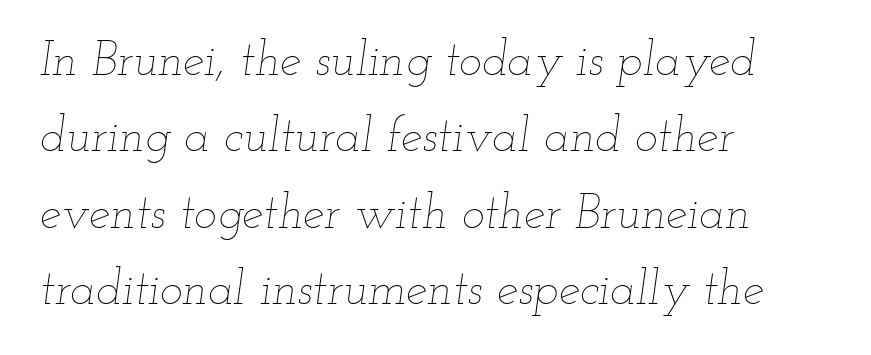
The image shows 48 px thin, wide type, italic (leaning right); set left-aligned, normal line spacing (1.59x), normal letter spacing, not underlined; low stroke contrast and a small x-height.
